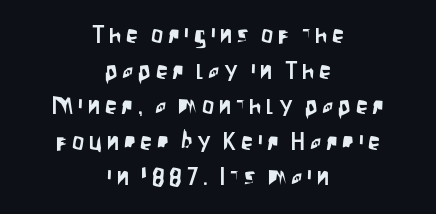
Type without underlining. Caption: expanded tracking, letters set apart. Posture: upright roman. These lines sit exactly where default settings would place them.
